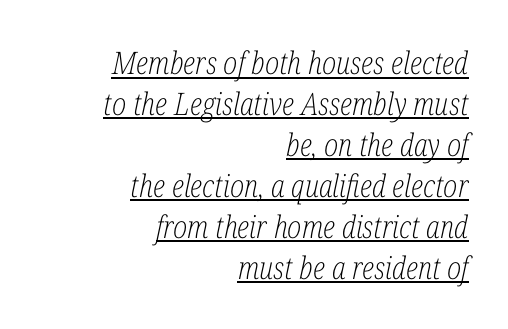
If you drew a line through each stem, it would be angled. Notice how a bar underscores the lettering throughout. The passage shown is not bold in any degree. These lines stack with their right ends in a neat column.
